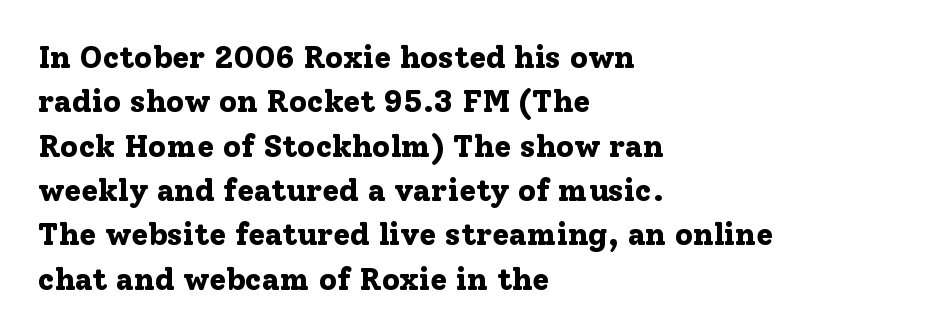
{"serif": "yes", "italic": "no", "bold": "yes", "weight": "bold", "width": "normal", "stroke_contrast": "low", "x_height": "medium", "monospaced": "no", "underline": "no", "align": "left", "line_spacing": "normal", "line_spacing_ratio": 1.43, "letter_spacing": "normal", "letter_spacing_em": 0.0, "glyph_px": 31}
